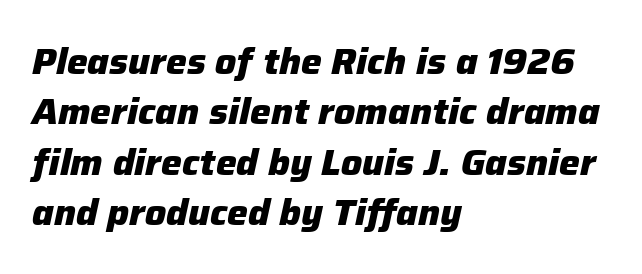
The image shows 37 px heavy type, italic (leaning right); set left-aligned, normal line spacing (1.36x), normal letter spacing, not underlined; low stroke contrast and a medium x-height.
